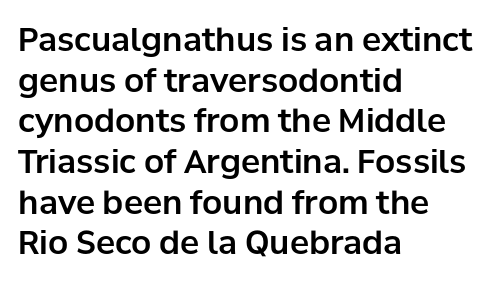
Type without underlining. Does extra space separate the letters? No, they use regular spacing. How would I describe the line gaps? Plain and ordinary. The passage shown is typeset with a sans-serif family. Do the characters align in a grid? No, the font is proportional. Is the block centered? No — it sits flush against the left margin.
